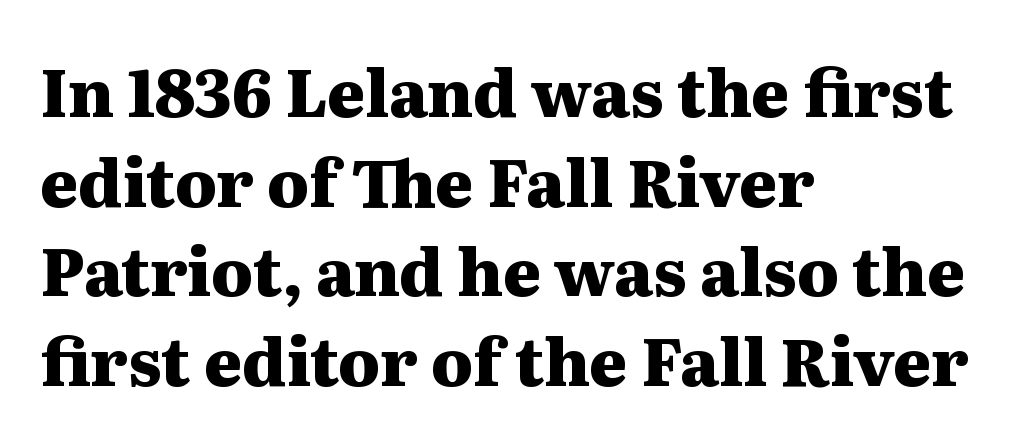
Ascenders rise straight up at ninety degrees. A typesetter would call this zero additional tracking. Is there much room between lines? A standard amount, neither cramped nor airy. Clear beneath every line of the passage.
